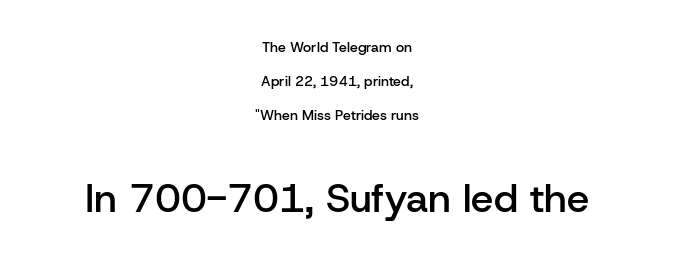
Q: Is the text bold? A: Semi-bold.
Q: Is the text italic (slanted)? A: No, it is upright.
Q: Is the typeface a serif or a sans-serif typeface? A: Sans-serif.
Q: Is the text underlined? A: No.
Q: How is the paragraph aligned? A: Centered.
Q: Is the spacing between letters normal or unusually wide? A: Normal.
Q: Is the spacing between lines tight, normal or loose? A: Loose.
Q: Which block of text is set in a larger size, the first (top) or the second (bottom)? A: The second (bottom) one.
Q: Width (condensed, normal, or wide)? A: Normal.
Q: Stroke contrast? A: Low.
Q: x-height? A: Medium.
Q: Monospaced? A: No.
